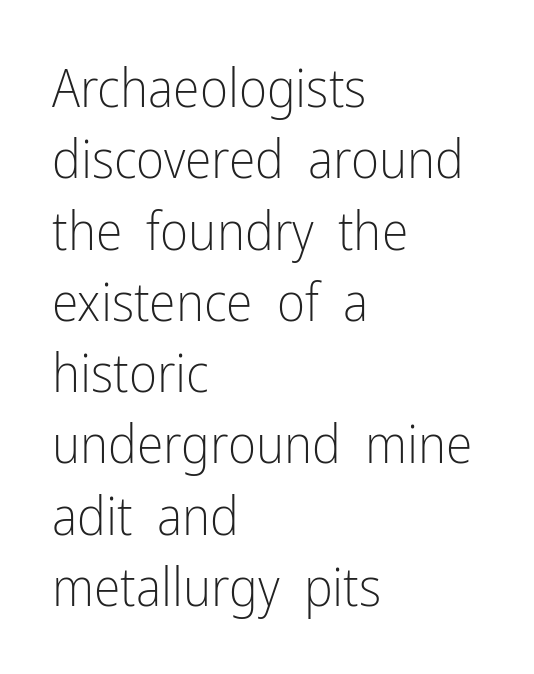
{"serif": "no", "italic": "no", "bold": "no", "weight": "light", "width": "condensed", "stroke_contrast": "low", "x_height": "medium", "monospaced": "no", "underline": "no", "align": "left", "line_spacing": "normal", "line_spacing_ratio": 1.32, "letter_spacing": "normal", "letter_spacing_em": 0.0, "glyph_px": 54}
